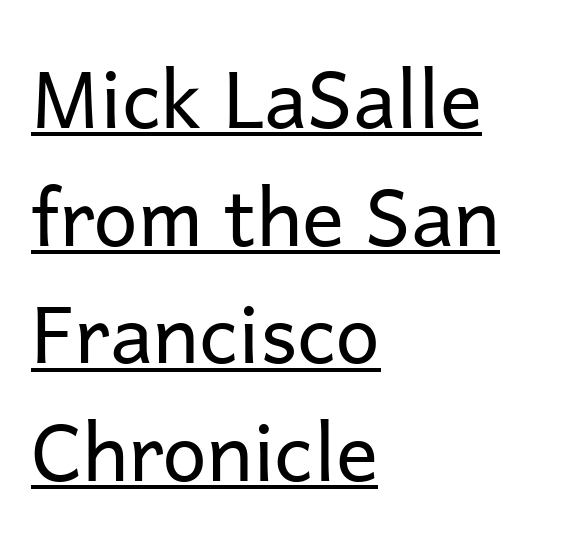
Alignment: flush left. This is roman type, the default non-slanted kind. Think of a printed novel: that variable character pitch is what you see here. You can see a thin bar hugging the bottom of the glyphs. The horizontal fit of the characters is conventional and even.
